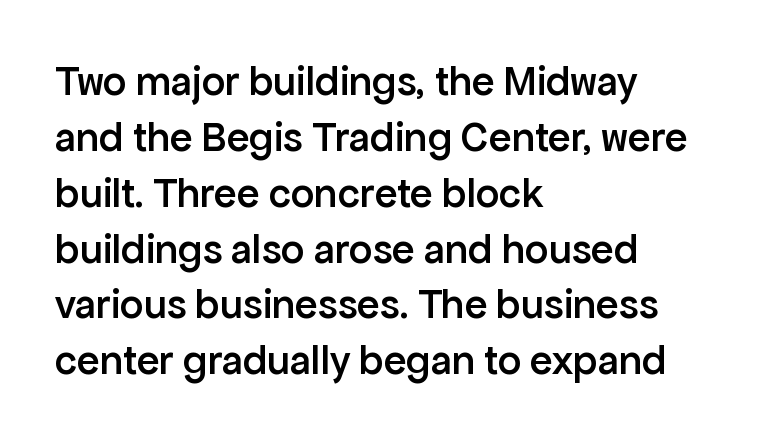
One-word summary of the alignment: left. Do the characters align in a grid? No, the font is proportional. Beneath every word, the page is bare. What's the leading like? Ordinary, nothing unusual. This sample uses plain, unmodified letter spacing. The lettering stays uniformly vertical, giving the passage a roman look.
